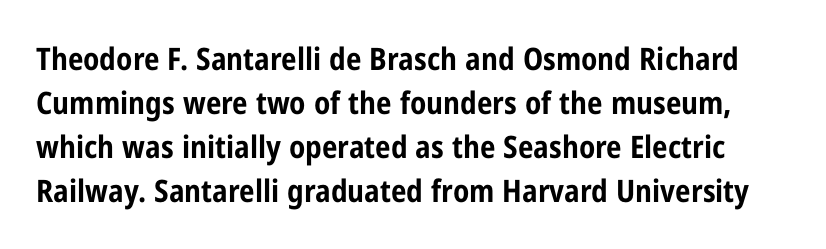
Q: Is the text bold? A: Yes.
Q: Is the text italic (slanted)? A: No, it is upright.
Q: Is the typeface a serif or a sans-serif typeface? A: Sans-serif.
Q: Is the text underlined? A: No.
Q: Is the spacing between letters normal or unusually wide? A: Normal.
Q: Is the spacing between lines tight, normal or loose? A: Normal.
Q: Width (condensed, normal, or wide)? A: Condensed.
Q: Stroke contrast? A: Low.
Q: x-height? A: Medium.
Q: Monospaced? A: No.
